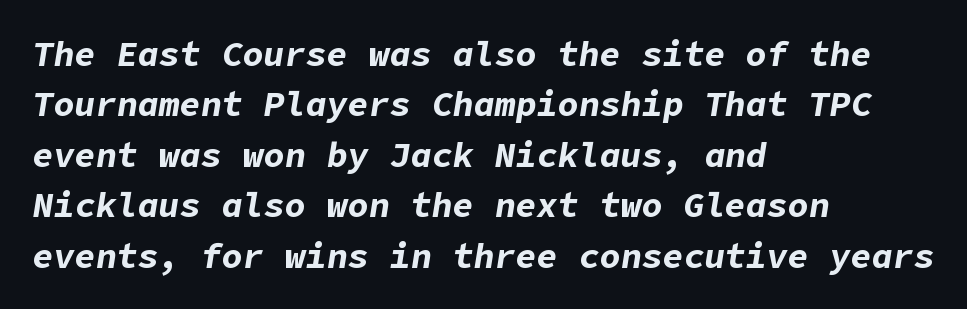
{"italic": "yes", "lean": "right", "slant_degrees": 9, "bold": "yes", "weight": "bold", "width": "normal", "stroke_contrast": "low", "x_height": "medium", "underline": "no", "align": "left", "line_spacing": "normal", "line_spacing_ratio": 1.44, "letter_spacing": "normal", "letter_spacing_em": 0.0, "glyph_px": 35}
